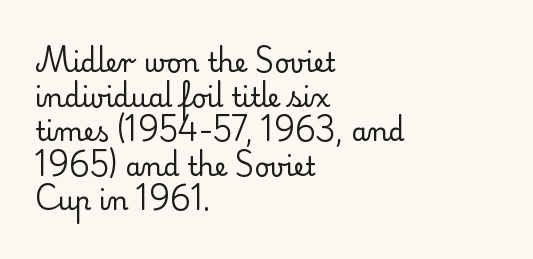
{"italic": "no", "bold": "no", "underline": "no", "align": "left", "line_spacing": "normal", "line_spacing_ratio": 1.33, "letter_spacing": "normal", "letter_spacing_em": 0.0, "glyph_px": 26}
